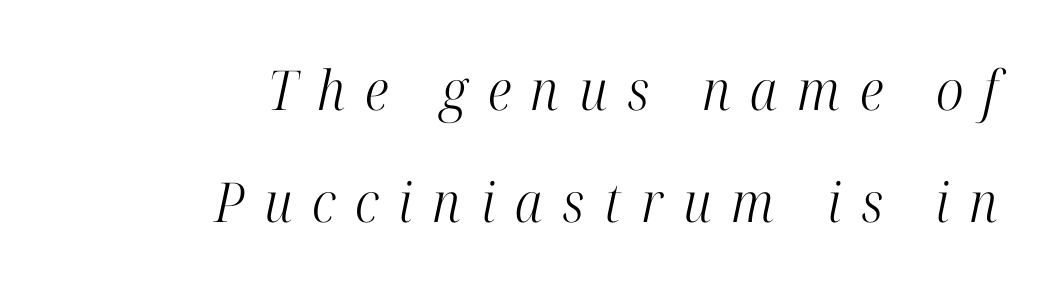
{"serif": "yes", "italic": "yes", "lean": "right", "slant_degrees": 12, "bold": "no", "weight": "light", "width": "condensed", "stroke_contrast": "high", "x_height": "medium", "monospaced": "no", "underline": "no", "align": "right", "line_spacing": "loose", "line_spacing_ratio": 2.03, "letter_spacing": "wide", "letter_spacing_em": 0.36, "glyph_px": 55}
